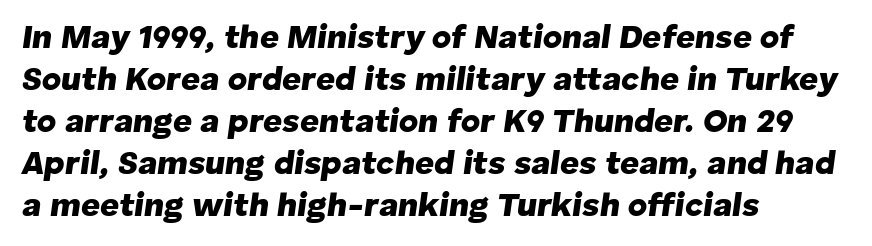
{"italic": "yes", "lean": "right", "slant_degrees": 8, "bold": "yes", "weight": "heavy", "width": "normal", "stroke_contrast": "low", "x_height": "medium", "monospaced": "no", "underline": "no", "align": "left", "line_spacing": "normal", "line_spacing_ratio": 1.27, "letter_spacing": "normal", "letter_spacing_em": 0.0, "glyph_px": 33}
